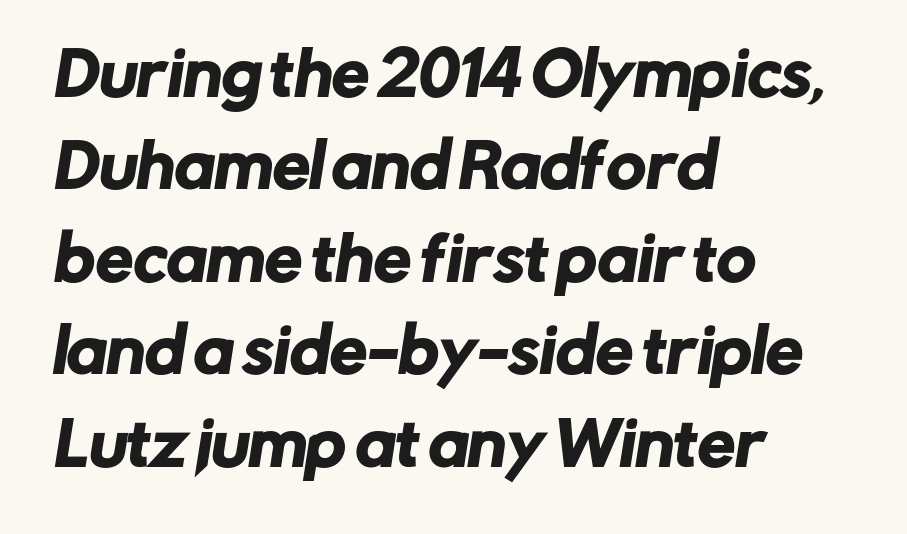
The image shows 60 px sans-serif type; set left-aligned, normal line spacing (1.54x), normal letter spacing, not underlined; low stroke contrast and a medium x-height.
